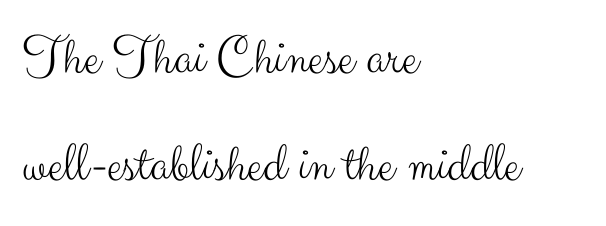
Q: Is the text bold? A: No.
Q: Is the text italic (slanted)? A: Yes.
Q: Is the typeface a serif or a sans-serif typeface? A: Sans-serif.
Q: Is the text underlined? A: No.
Q: How is the paragraph aligned? A: Left-aligned.
Q: Is the spacing between letters normal or unusually wide? A: Normal.
Q: Is the spacing between lines tight, normal or loose? A: Loose.
Q: Width (condensed, normal, or wide)? A: Normal.
Q: Stroke contrast? A: Medium.
Q: x-height? A: Small.
Q: Monospaced? A: No.
